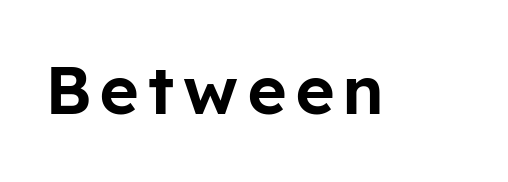
{"serif": "no", "italic": "no", "width": "normal", "stroke_contrast": "low", "x_height": "medium", "monospaced": "no", "underline": "no", "glyph_px": 67}
